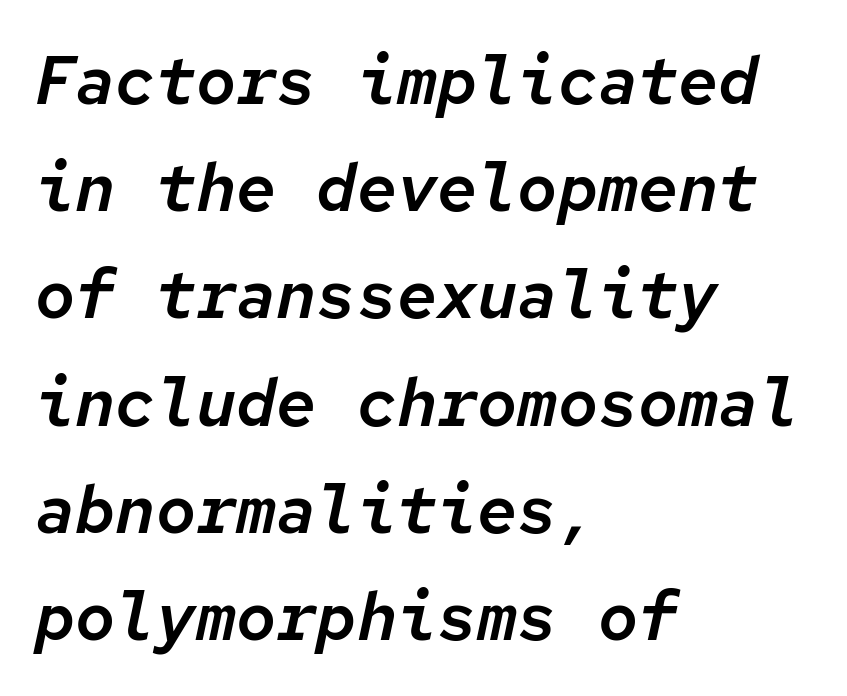
The image shows 67 px text type, italic (leaning right), monospaced; set left-aligned, normal line spacing (1.6x), normal letter spacing, not underlined; low stroke contrast and a medium x-height.
